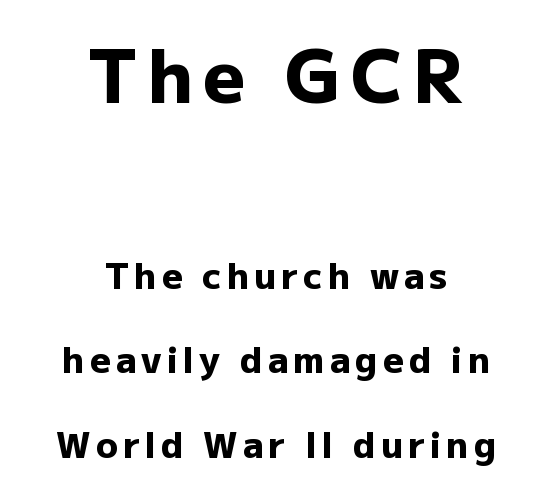
Think of a printed novel: that variable character pitch is what you see here. The words here are not underlined. Leftover space on each line is divided equally before and after the words. In terms of leading, this rendering errs on the spacious side. Ordinary non-slanted type is in use.
